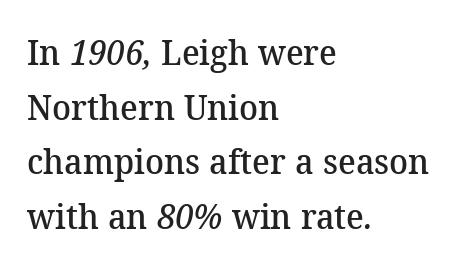
Q: Is the text bold? A: Semi-bold.
Q: Is the typeface a serif or a sans-serif typeface? A: Serif.
Q: Is the text underlined? A: No.
Q: How is the paragraph aligned? A: Left-aligned.
Q: Is the spacing between letters normal or unusually wide? A: Normal.
Q: Is the spacing between lines tight, normal or loose? A: Normal.
Q: Width (condensed, normal, or wide)? A: Normal.
Q: Stroke contrast? A: Medium.
Q: x-height? A: Medium.
Q: Monospaced? A: No.
